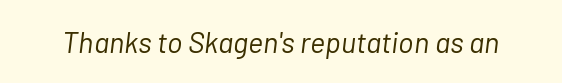
The image shows 29 px light type, italic (leaning right); set normal letter spacing, not underlined; low stroke contrast and a medium x-height.
